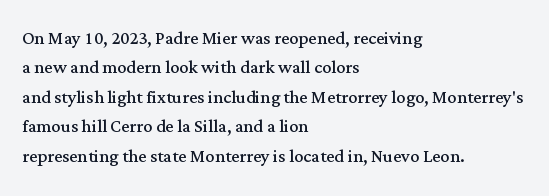
Q: Is the text bold? A: No.
Q: Is the text italic (slanted)? A: No, it is upright.
Q: Is the text underlined? A: No.
Q: How is the paragraph aligned? A: Left-aligned.
Q: Is the spacing between letters normal or unusually wide? A: Normal.
Q: Is the spacing between lines tight, normal or loose? A: Normal.
